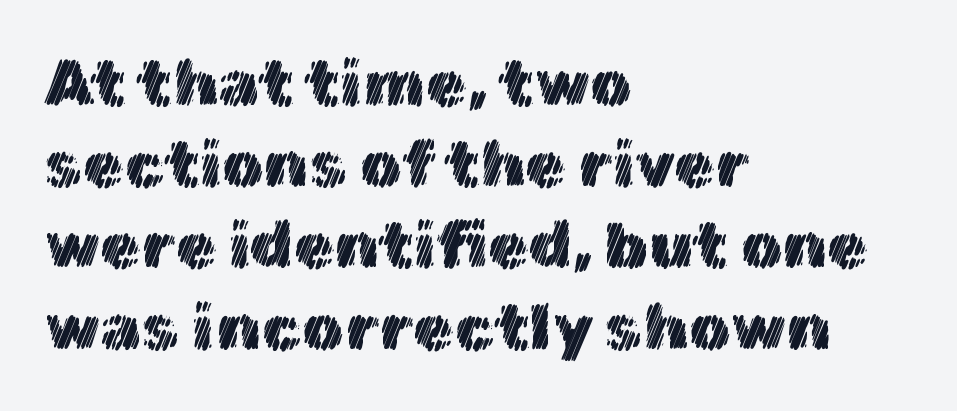
Looks like regular typesetting: each glyph gets only the width it needs. Decoration check: the copy has no underline. This is the regular roman posture of the typeface. One-word summary of the alignment: left.
